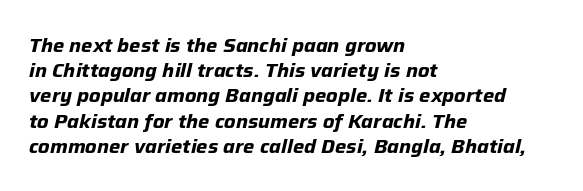
The image shows 20 px bold type, italic (leaning right); set left-aligned, normal line spacing (1.26x), normal letter spacing, not underlined.
